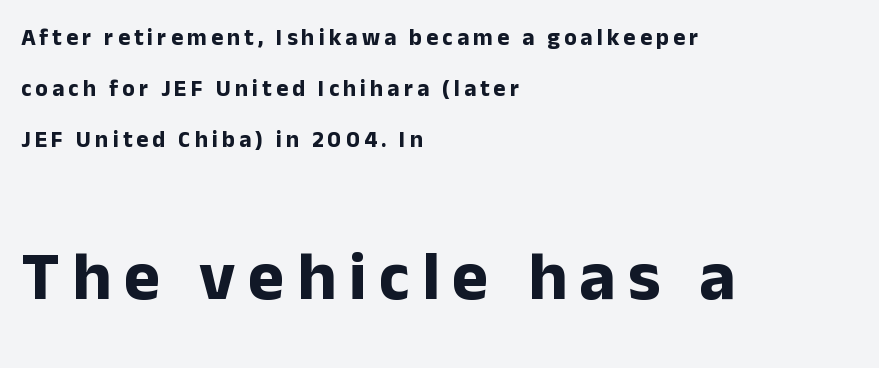
The image shows 69 px bold sans-serif type, upright; set left-aligned, loose line spacing (2.21x), not underlined; the second (bottom) block is 3.0x larger; low stroke contrast and a medium x-height.
